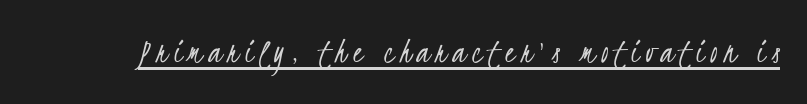
{"serif": "no", "bold": "no", "weight": "light", "width": "condensed", "stroke_contrast": "low", "x_height": "small", "monospaced": "no", "underline": "yes", "glyph_px": 37}
